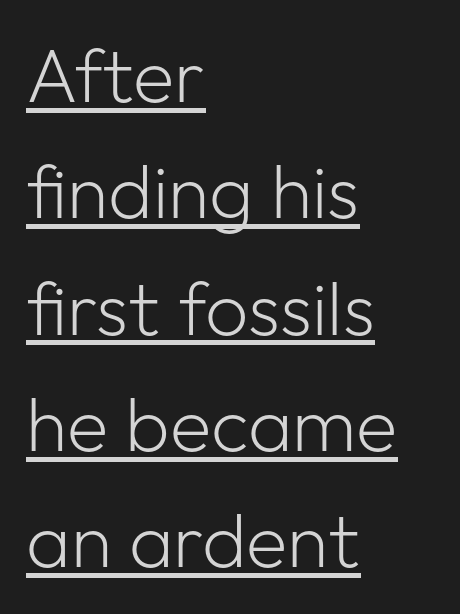
The image shows 76 px light sans-serif type, upright; set left-aligned, normal line spacing (1.53x), normal letter spacing, underlined; low stroke contrast and a medium x-height.
